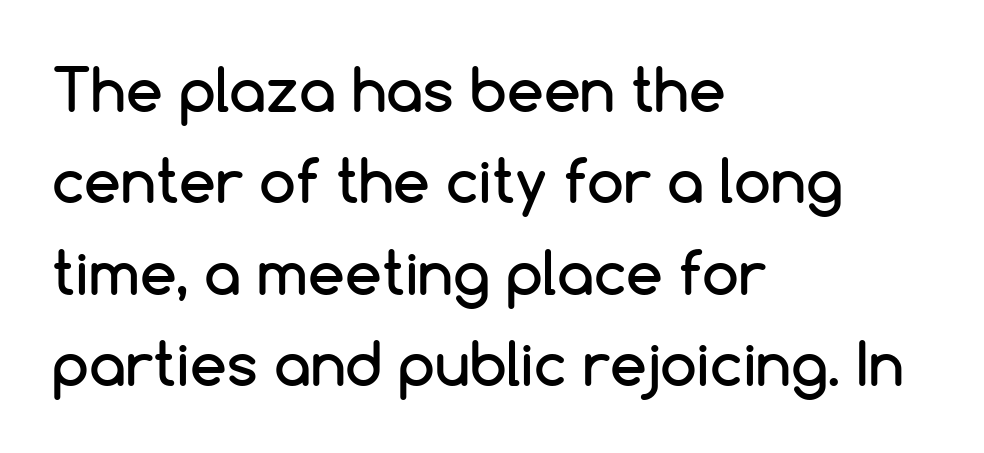
{"serif": "no", "italic": "no", "width": "normal", "stroke_contrast": "low", "x_height": "medium", "monospaced": "no", "underline": "no", "align": "left", "line_spacing": "normal", "line_spacing_ratio": 1.55, "letter_spacing": "normal", "letter_spacing_em": 0.0, "glyph_px": 59}
